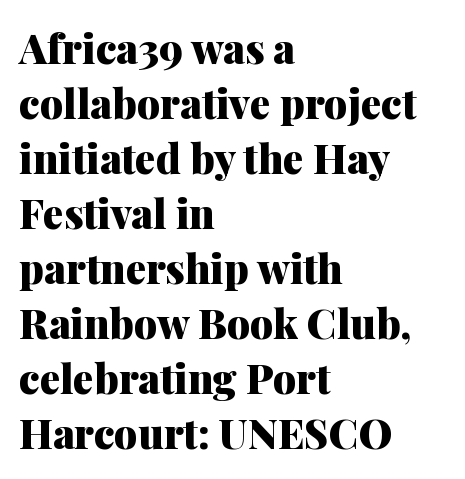
{"serif": "yes", "italic": "no", "bold": "yes", "weight": "heavy", "width": "normal", "stroke_contrast": "medium", "x_height": "medium", "monospaced": "no", "underline": "no", "align": "left", "line_spacing": "normal", "line_spacing_ratio": 1.34, "letter_spacing": "normal", "letter_spacing_em": 0.0, "glyph_px": 41}
